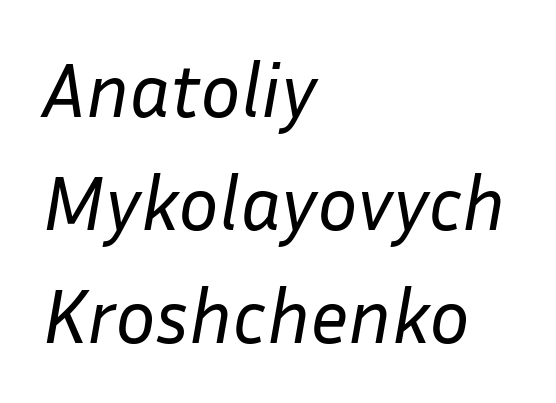
The rendering uses natural spacing where letterforms have individual widths. Successive baselines arrive at the customary interval. Descender tails drop into unmarked territory. Heft: none added — not bold. Each line starts at the same left margin while the right side varies. You could call the tracking neutral — neither tight nor loose.
